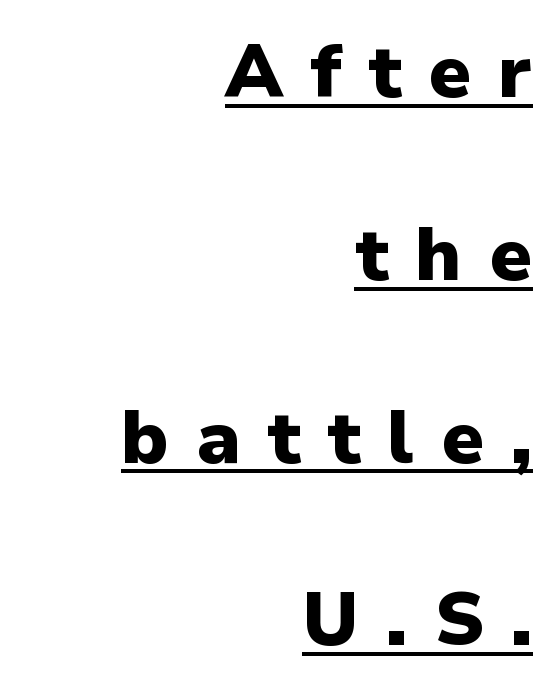
Q: Is the text bold? A: Yes.
Q: Is the text italic (slanted)? A: No, it is upright.
Q: Is the typeface a serif or a sans-serif typeface? A: Sans-serif.
Q: Is the text underlined? A: Yes.
Q: How is the paragraph aligned? A: Right-aligned.
Q: Is the spacing between letters normal or unusually wide? A: Unusually wide.
Q: Is the spacing between lines tight, normal or loose? A: Loose.
Q: Width (condensed, normal, or wide)? A: Normal.
Q: Stroke contrast? A: Low.
Q: x-height? A: Medium.
Q: Monospaced? A: No.
